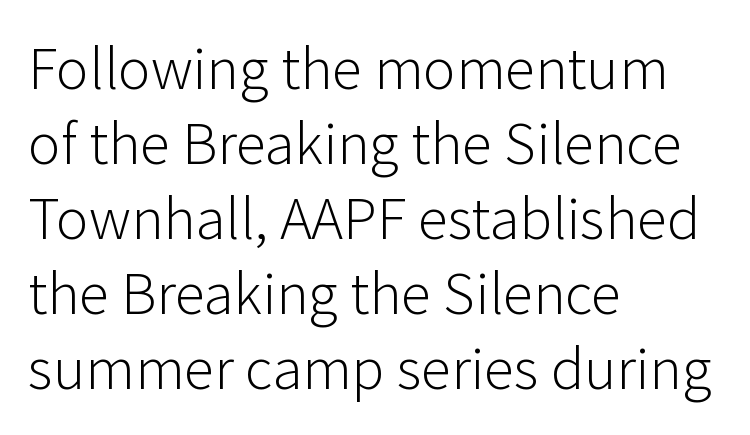
The image shows 61 px light sans-serif type, upright; set left-aligned, line spacing 1.23x, normal letter spacing, not underlined; low stroke contrast and a medium x-height.
